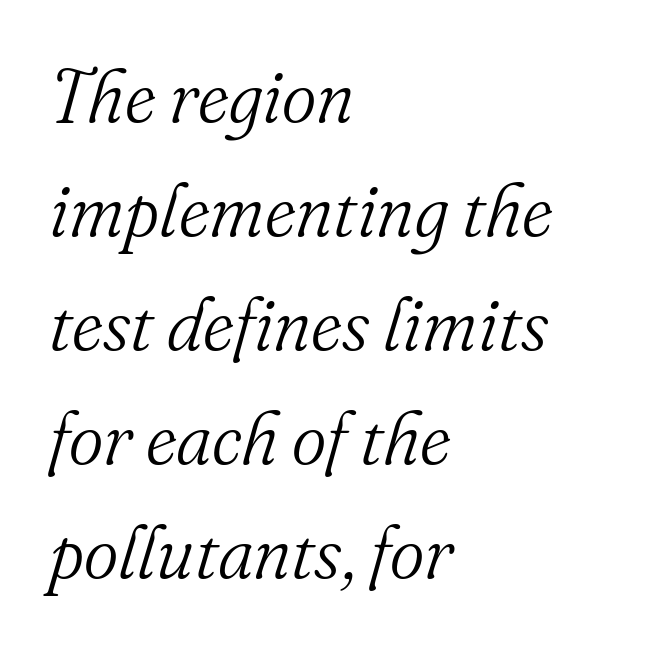
The image shows 74 px light serif type, italic (leaning right); set left-aligned, normal line spacing (1.54x), normal letter spacing, not underlined; medium stroke contrast and a small x-height.
